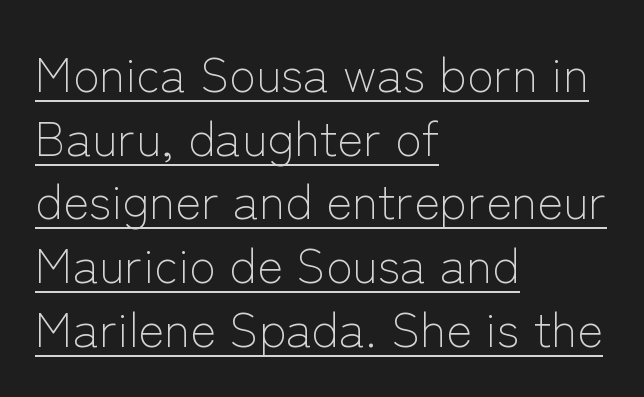
Q: Is the text bold? A: No.
Q: Is the text italic (slanted)? A: No, it is upright.
Q: Is the typeface a serif or a sans-serif typeface? A: Sans-serif.
Q: Is the text underlined? A: Yes.
Q: How is the paragraph aligned? A: Left-aligned.
Q: Is the spacing between letters normal or unusually wide? A: Normal.
Q: Is the spacing between lines tight, normal or loose? A: Normal.
Q: Width (condensed, normal, or wide)? A: Normal.
Q: Stroke contrast? A: Low.
Q: x-height? A: Medium.
Q: Monospaced? A: No.
